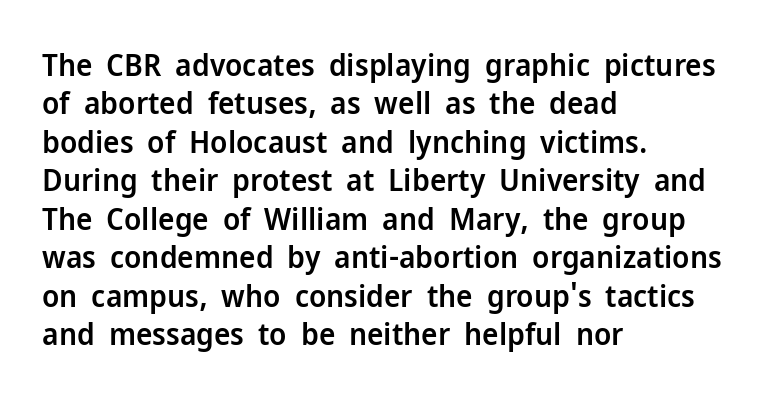
The lines in this sample share a left origin and differ only in where they stop. You could not count columns in this text — the font is proportionally spaced. The text was rendered using a sans face with plain stroke endings. Vertical strokes here are truly vertical.
